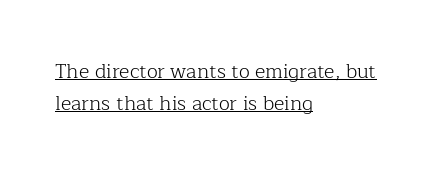
{"italic": "no", "bold": "no", "underline": "yes", "align": "left", "line_spacing": "normal", "line_spacing_ratio": 1.59, "letter_spacing": "normal", "letter_spacing_em": 0.0, "glyph_px": 20}
